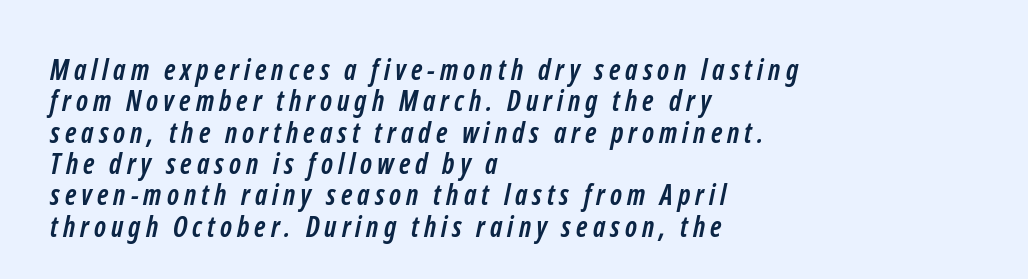
The image shows 28 px semibold, condensed sans-serif type; set left-aligned, tight line spacing (1.12x), not underlined; low stroke contrast and a medium x-height.
